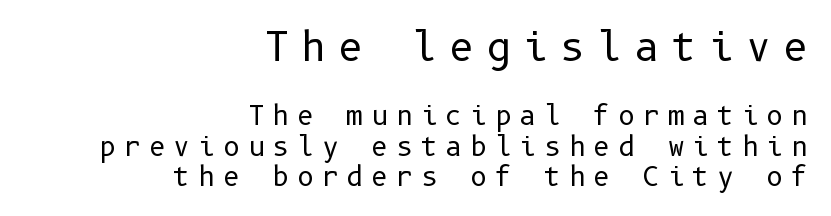
The image shows 39 px regular-weight sans-serif type, upright; set right-aligned, line spacing 1.16x, unusually wide letter spacing (+0.3 em), not underlined; the first (top) block is 1.5x larger; low stroke contrast and a medium x-height.
